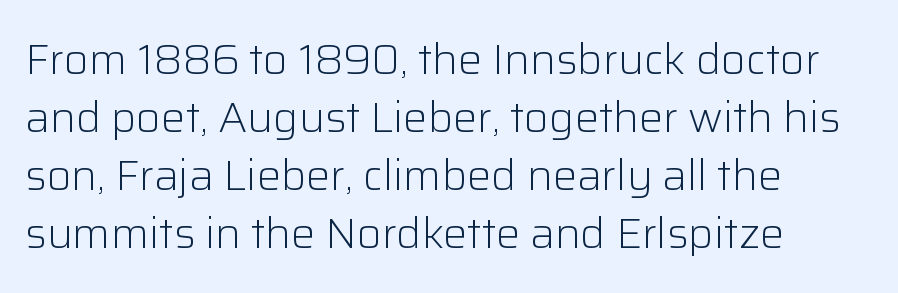
Note the varied advance widths — an 'i' is clearly narrower than an 'm'. Each row of text sits above clean, open space. Students, observe: this is what conventionally led text looks like. In CSS terms this would be text-align: left. The specimen reads as upright at a glance. How are the letters spaced? Ordinarily, with no added tracking.
